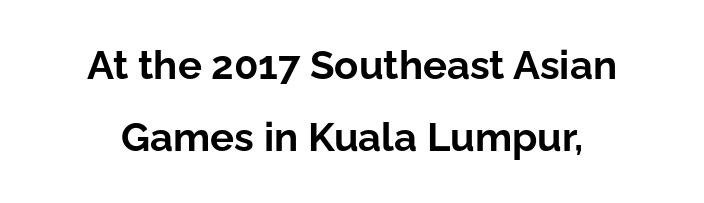
Q: Is the text bold? A: Yes.
Q: Is the text italic (slanted)? A: No, it is upright.
Q: Is the typeface a serif or a sans-serif typeface? A: Sans-serif.
Q: Is the text underlined? A: No.
Q: Is the spacing between letters normal or unusually wide? A: Normal.
Q: Width (condensed, normal, or wide)? A: Normal.
Q: Stroke contrast? A: Low.
Q: x-height? A: Medium.
Q: Monospaced? A: No.
